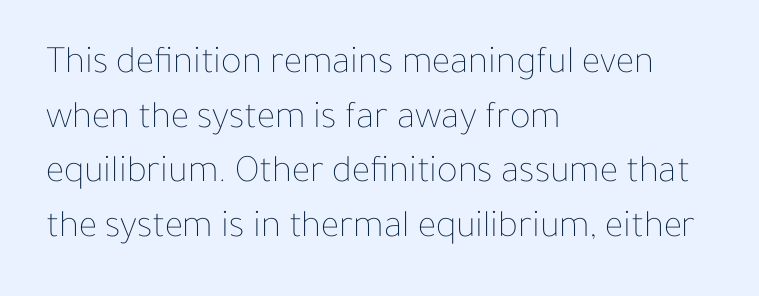
{"italic": "no", "bold": "no", "weight": "thin", "width": "normal", "stroke_contrast": "low", "x_height": "medium", "monospaced": "no", "underline": "no", "align": "left", "line_spacing": "normal", "line_spacing_ratio": 1.4, "letter_spacing": "normal", "letter_spacing_em": 0.0, "glyph_px": 39}
